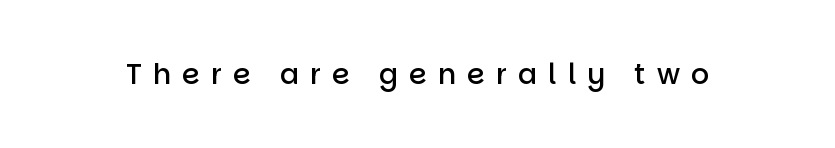
The image shows 28 px semibold sans-serif type, upright; set unusually wide letter spacing (+0.4 em), not underlined; low stroke contrast and a large x-height.
